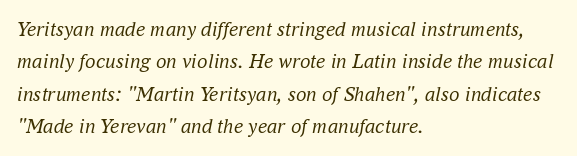
{"italic": "yes", "lean": "right", "slant_degrees": 16, "bold": "no", "underline": "no", "align": "left", "line_spacing": "normal", "line_spacing_ratio": 1.54, "letter_spacing": "normal", "letter_spacing_em": 0.0, "glyph_px": 21}
